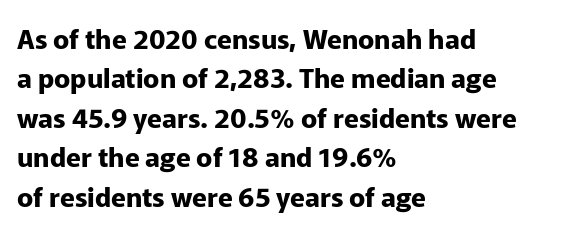
The line texture is even and compact thanks to regular tracking. Notice how the passage keeps a crisp vertical edge on the left only. Rendered with straight, roman letterforms. A bare baseline throughout the passage. One glance says typical: line gaps are just what's usual.
